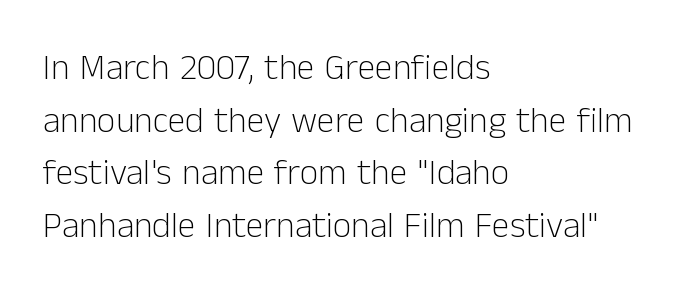
Q: Is the text bold? A: No.
Q: Is the text italic (slanted)? A: No, it is upright.
Q: Is the typeface a serif or a sans-serif typeface? A: Sans-serif.
Q: Is the text underlined? A: No.
Q: How is the paragraph aligned? A: Left-aligned.
Q: Is the spacing between letters normal or unusually wide? A: Normal.
Q: Is the spacing between lines tight, normal or loose? A: Normal.
Q: Width (condensed, normal, or wide)? A: Normal.
Q: Stroke contrast? A: Low.
Q: x-height? A: Medium.
Q: Monospaced? A: No.
